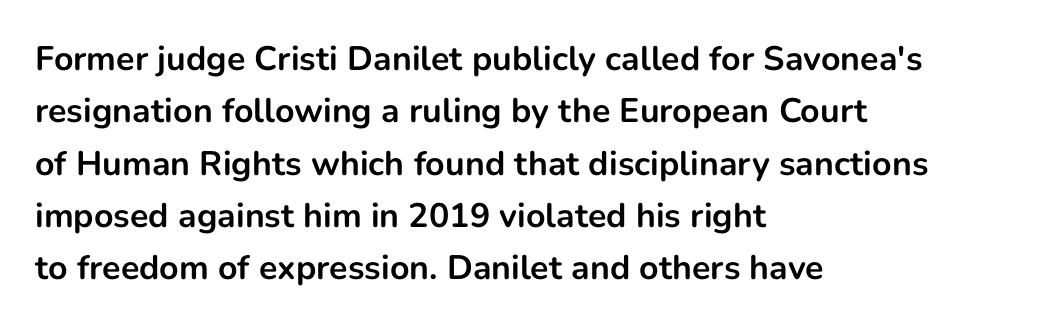
Q: Is the text bold? A: Yes.
Q: Is the text italic (slanted)? A: No, it is upright.
Q: Is the typeface a serif or a sans-serif typeface? A: Sans-serif.
Q: Is the text underlined? A: No.
Q: How is the paragraph aligned? A: Left-aligned.
Q: Is the spacing between letters normal or unusually wide? A: Normal.
Q: Is the spacing between lines tight, normal or loose? A: Normal.
Q: Width (condensed, normal, or wide)? A: Normal.
Q: Stroke contrast? A: Low.
Q: x-height? A: Medium.
Q: Monospaced? A: No.
